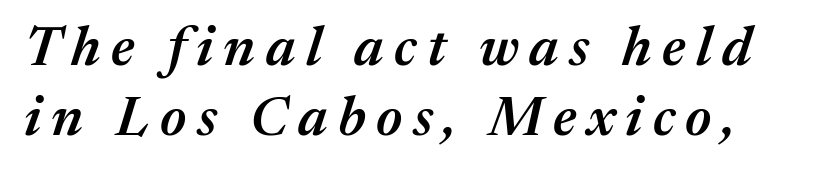
{"italic": "yes", "lean": "right", "slant_degrees": 17, "bold": "semi", "weight": "semibold", "width": "normal", "stroke_contrast": "medium", "x_height": "medium", "monospaced": "no", "underline": "no", "line_spacing": "normal", "line_spacing_ratio": 1.27, "glyph_px": 55}
